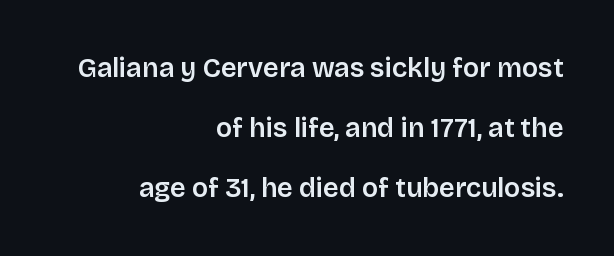
{"italic": "no", "underline": "no", "align": "right", "line_spacing": "loose", "line_spacing_ratio": 2.22, "letter_spacing": "normal", "letter_spacing_em": 0.0, "glyph_px": 27}
